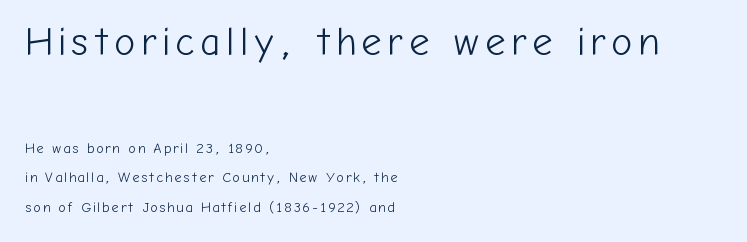
{"serif": "no", "italic": "no", "bold": "no", "weight": "light", "width": "normal", "stroke_contrast": "low", "x_height": "medium", "monospaced": "no", "underline": "no", "align": "left", "line_spacing": "loose", "line_spacing_ratio": 2.12, "larger_block": "first", "size_ratio": 2.86, "glyph_px": 40}
